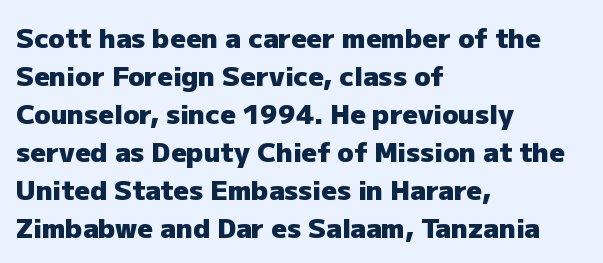
Nothing unusual about the tracking: characters are spaced as the font intends. Glance below the letters and you will spot only blank space. Designer's note — italics off, roman on. Alignment: flush left.
